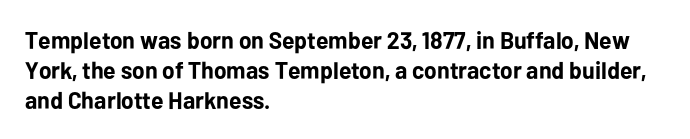
The image shows 24 px bold type, upright; set left-aligned, normal line spacing (1.25x), normal letter spacing, not underlined.
